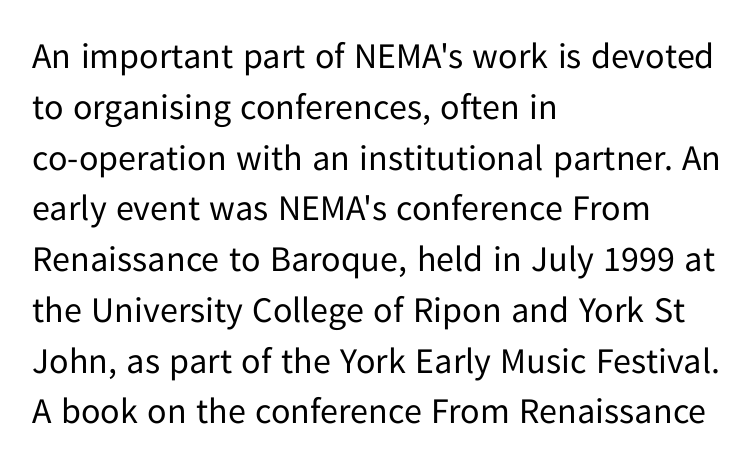
Weight: in the light-to-regular range. Posture: vertical. Each letter's strokes conclude bluntly, with no projecting serifs. Words appear dense and cohesive because spacing is normal.
